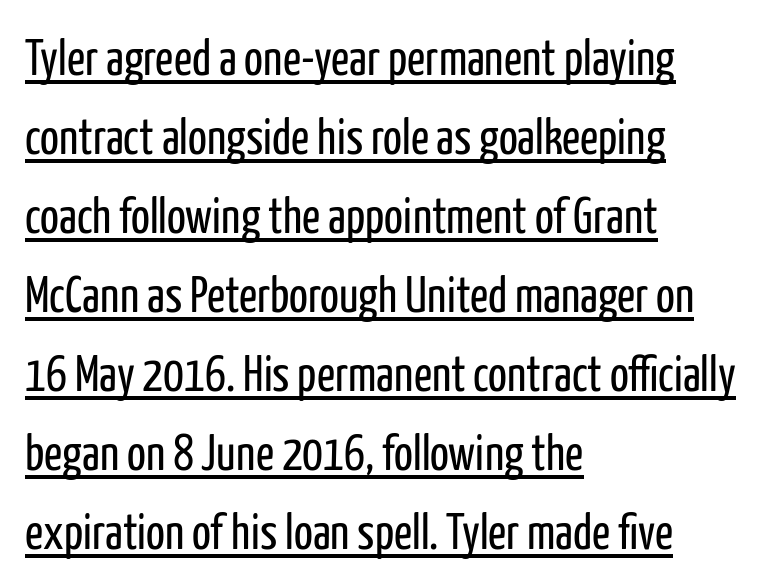
{"serif": "no", "italic": "no", "bold": "no", "weight": "regular", "width": "condensed", "stroke_contrast": "low", "x_height": "medium", "monospaced": "no", "underline": "yes", "align": "left", "line_spacing": "normal", "line_spacing_ratio": 1.58, "letter_spacing": "normal", "letter_spacing_em": 0.0, "glyph_px": 50}
